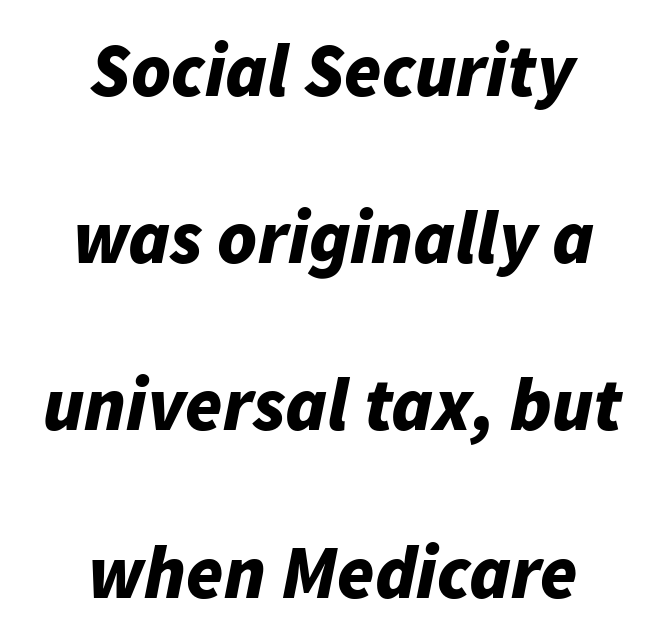
{"italic": "yes", "lean": "right", "slant_degrees": 11, "bold": "yes", "weight": "bold", "width": "normal", "stroke_contrast": "low", "x_height": "medium", "monospaced": "no", "underline": "no", "align": "center", "line_spacing": "loose", "line_spacing_ratio": 2.23, "letter_spacing": "normal", "letter_spacing_em": 0.0, "glyph_px": 75}
